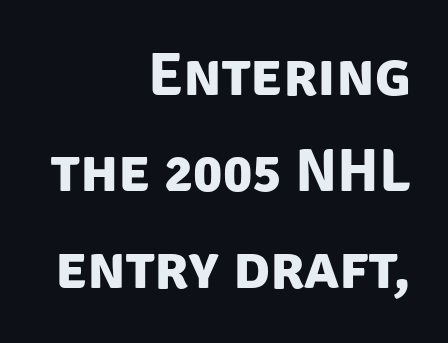
The rendering uses a bold face; every stroke is thick and dark. Horizontally, the lines are justified to the trailing edge only. The passage shown is typed in a proportional face where columns would drift. This rendering features lettering with no underline. Typographically, this falls in the sans-serif category. Leading matches the norm, producing a regular column.
